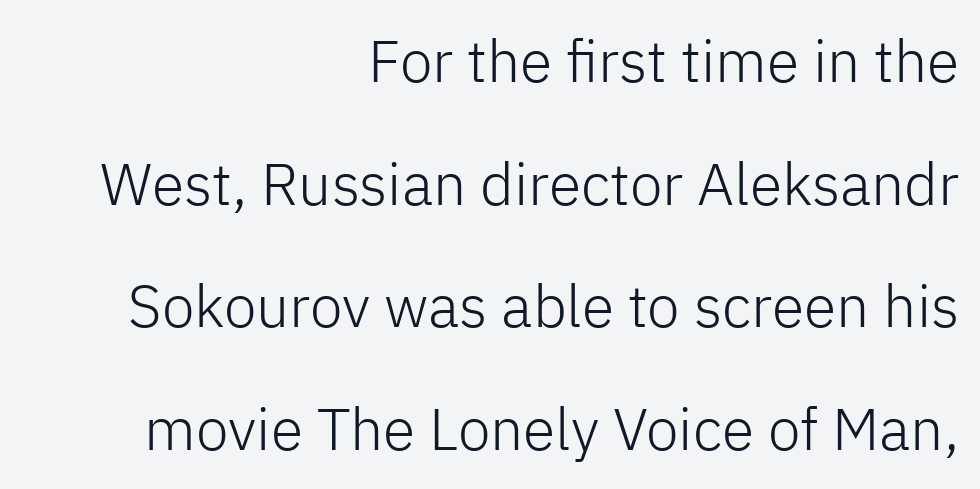
The image shows 59 px light sans-serif type, upright; set right-aligned, loose line spacing (2.08x), normal letter spacing, not underlined; low stroke contrast and a medium x-height.
